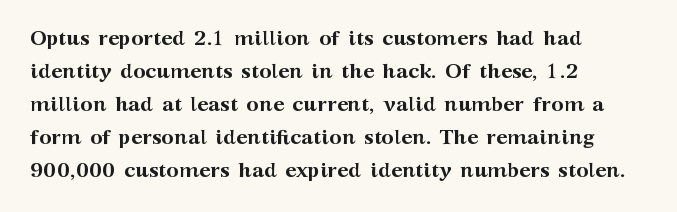
The sample has been set heavy, in full bold. Any mark beneath the type? The region is blank. The ragged edge is on the right, which tells us the setting is flush left. This sample uses plain, unmodified letter spacing. Posture: vertical. Does the leading feel generous? No, just average.
